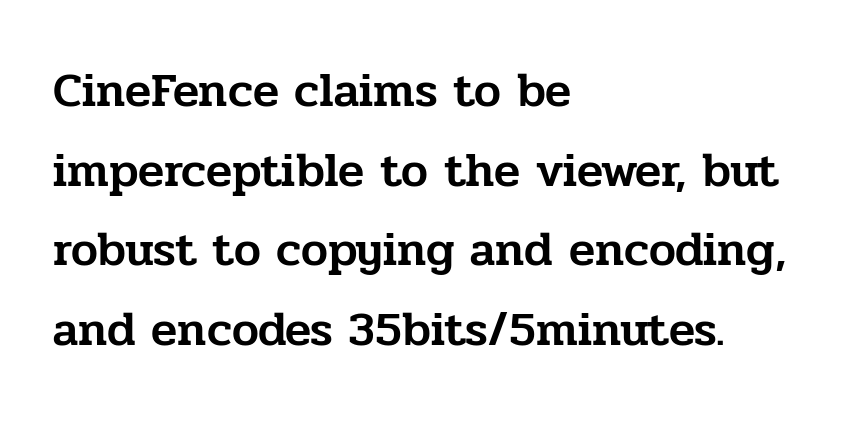
The image shows 48 px serif type, upright; set left-aligned, normal line spacing (1.66x), normal letter spacing, not underlined; low stroke contrast and a medium x-height.
